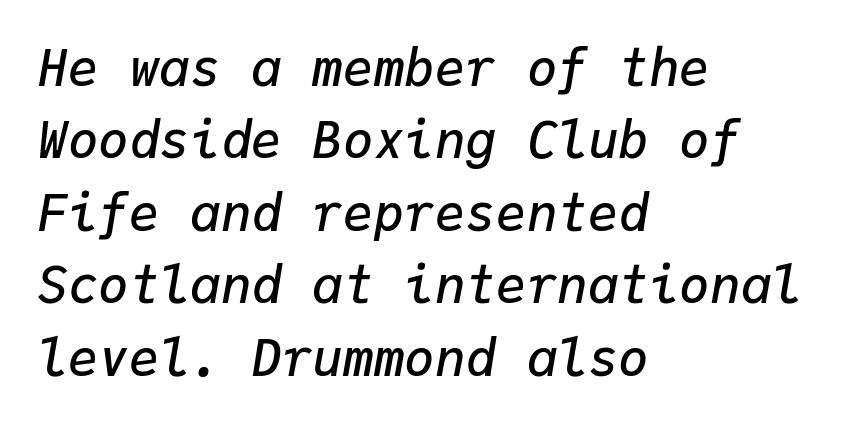
{"italic": "yes", "lean": "right", "slant_degrees": 9, "bold": "semi", "weight": "semibold", "width": "normal", "stroke_contrast": "low", "x_height": "medium", "monospaced": "yes", "underline": "no", "align": "left", "line_spacing": "normal", "line_spacing_ratio": 1.42, "letter_spacing": "normal", "letter_spacing_em": 0.0, "glyph_px": 51}
